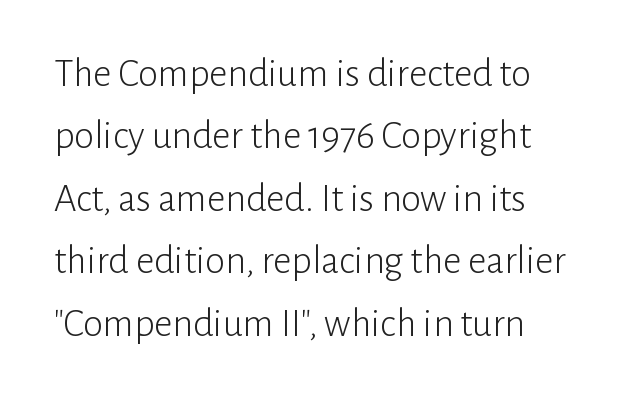
{"serif": "no", "italic": "no", "bold": "no", "weight": "light", "width": "normal", "stroke_contrast": "low", "x_height": "medium", "monospaced": "no", "underline": "no", "align": "left", "line_spacing": "normal", "line_spacing_ratio": 1.56, "letter_spacing": "normal", "letter_spacing_em": 0.0, "glyph_px": 40}
